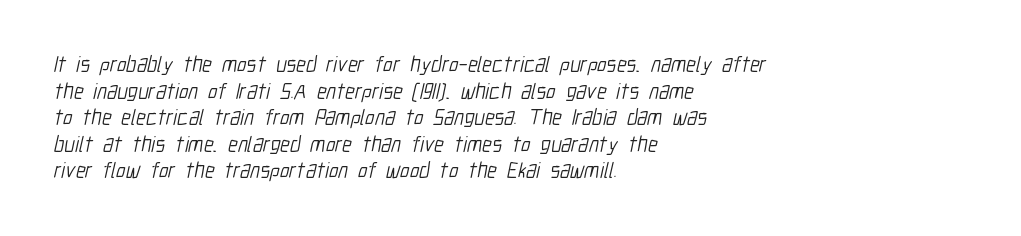
Is the stroke heavy? The answer is a plain regular-or-lighter. Any mark beneath the type? The region is blank. The face used here is rendered with its standard letterfit. Leftover space on each line is placed entirely after the last word.
